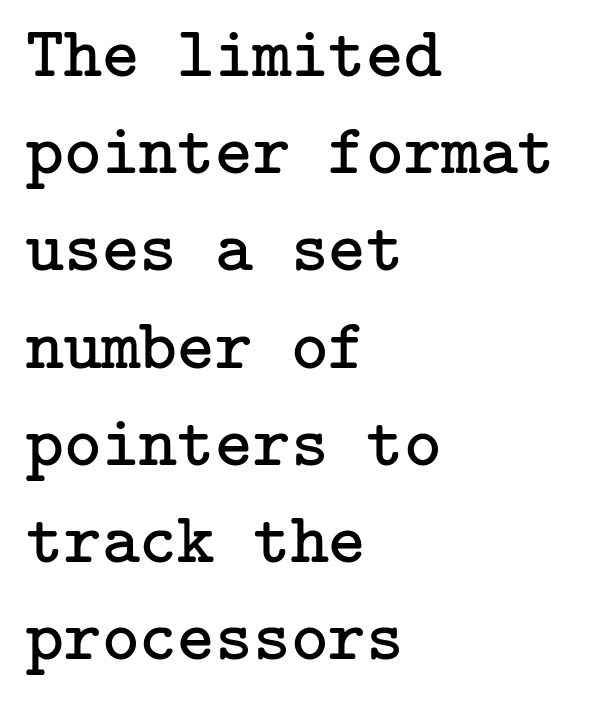
{"serif": "yes", "italic": "no", "bold": "no", "weight": "regular", "width": "normal", "stroke_contrast": "low", "x_height": "medium", "underline": "no", "align": "left", "line_spacing": "normal", "line_spacing_ratio": 1.35, "letter_spacing": "normal", "letter_spacing_em": 0.0, "glyph_px": 72}
